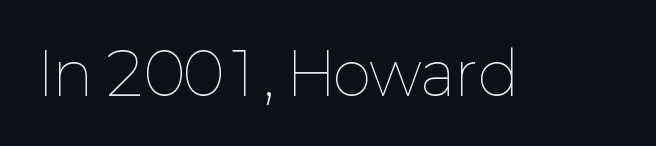
{"italic": "no", "bold": "no", "weight": "thin", "width": "normal", "stroke_contrast": "low", "x_height": "medium", "monospaced": "no", "underline": "no", "letter_spacing": "normal", "letter_spacing_em": 0.0, "glyph_px": 59}
